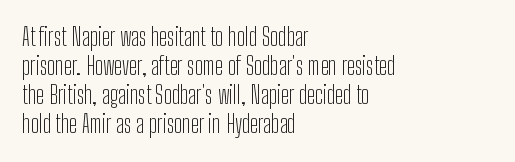
{"italic": "no", "bold": "no", "underline": "no", "align": "left", "line_spacing_ratio": 1.21, "letter_spacing": "normal", "letter_spacing_em": 0.0, "glyph_px": 24}
